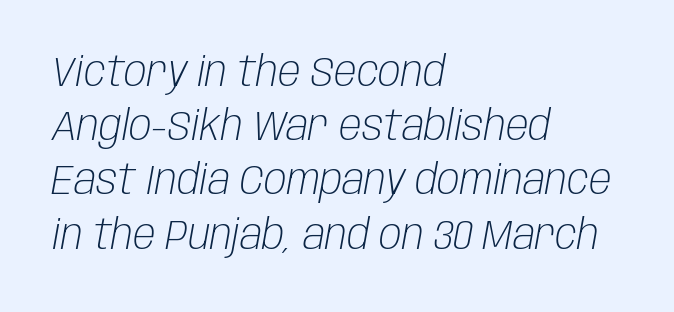
Q: Is the text bold? A: No.
Q: Is the text italic (slanted)? A: Yes, it leans right by about 10 degrees.
Q: Is the text underlined? A: No.
Q: How is the paragraph aligned? A: Left-aligned.
Q: Is the spacing between letters normal or unusually wide? A: Normal.
Q: Is the spacing between lines tight, normal or loose? A: Normal.
Q: Width (condensed, normal, or wide)? A: Condensed.
Q: Stroke contrast? A: Low.
Q: x-height? A: Large.
Q: Monospaced? A: No.
